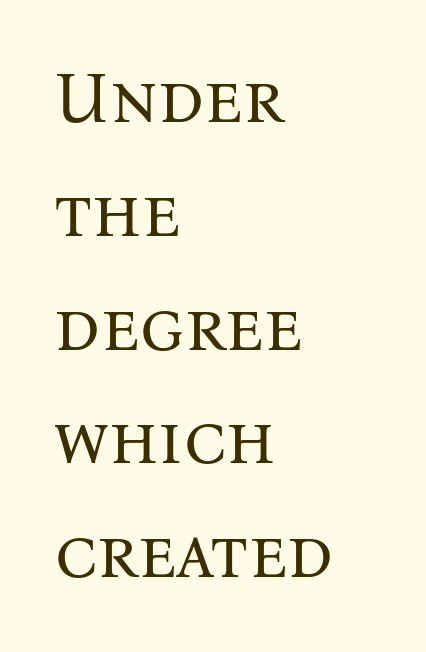
{"serif": "yes", "italic": "no", "bold": "no", "weight": "regular", "width": "normal", "stroke_contrast": "medium", "x_height": "medium", "monospaced": "no", "underline": "no", "align": "left", "line_spacing": "normal", "line_spacing_ratio": 1.58, "letter_spacing": "normal", "letter_spacing_em": 0.0, "glyph_px": 72}
